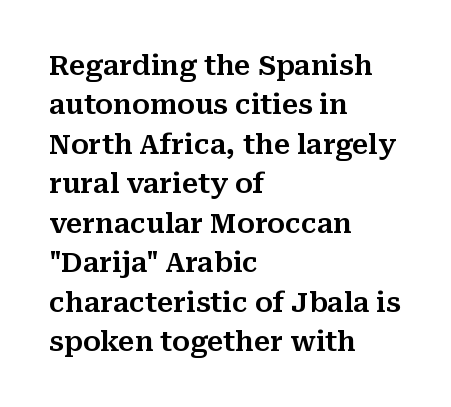
Rule under the text: the space is simply empty. The passage is arranged the way most books set body copy — flush left. This is the regular roman posture of the typeface. Default kerning and tracking; the words read as compact shapes.
